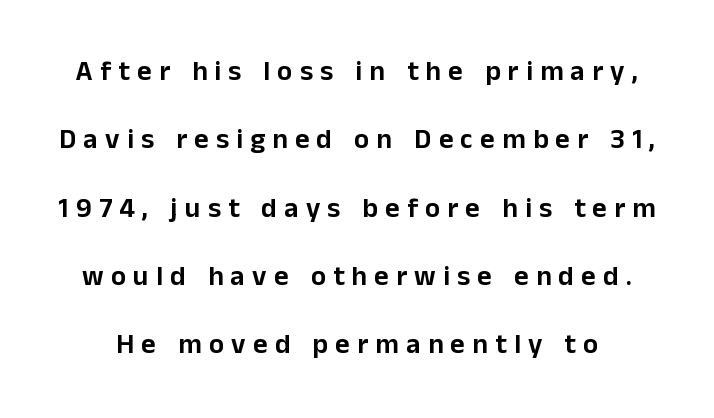
{"serif": "no", "italic": "no", "width": "normal", "stroke_contrast": "low", "x_height": "medium", "monospaced": "no", "underline": "no", "line_spacing": "loose", "line_spacing_ratio": 2.44, "letter_spacing": "wide", "letter_spacing_em": 0.26, "glyph_px": 28}
